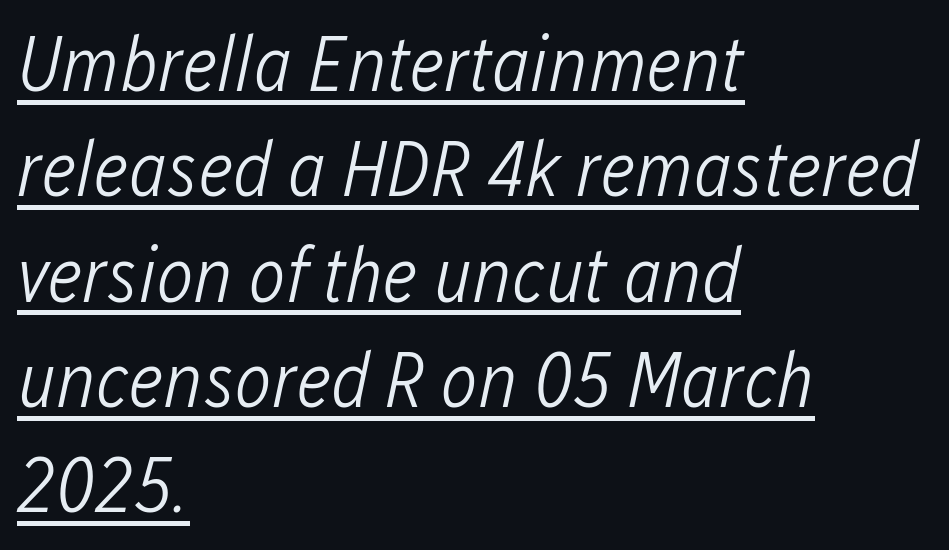
{"italic": "yes", "lean": "right", "slant_degrees": 12, "bold": "no", "weight": "light", "width": "condensed", "stroke_contrast": "low", "x_height": "medium", "monospaced": "no", "underline": "yes", "align": "left", "line_spacing": "normal", "line_spacing_ratio": 1.35, "letter_spacing": "normal", "letter_spacing_em": 0.0, "glyph_px": 78}
